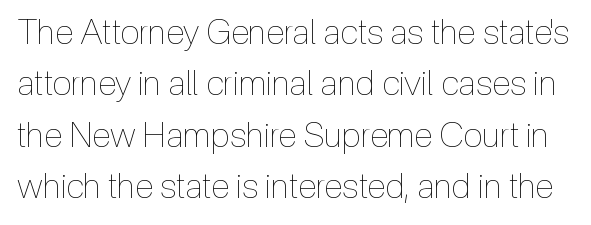
{"italic": "no", "bold": "no", "weight": "thin", "width": "condensed", "x_height": "medium", "monospaced": "no", "underline": "no", "line_spacing": "normal", "line_spacing_ratio": 1.47, "letter_spacing": "normal", "letter_spacing_em": 0.0, "glyph_px": 35}
